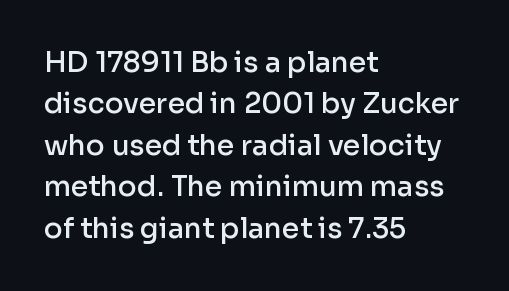
The image shows 28 px semibold sans-serif type, upright; set left-aligned, normal line spacing (1.48x), normal letter spacing, not underlined; low stroke contrast and a medium x-height.
